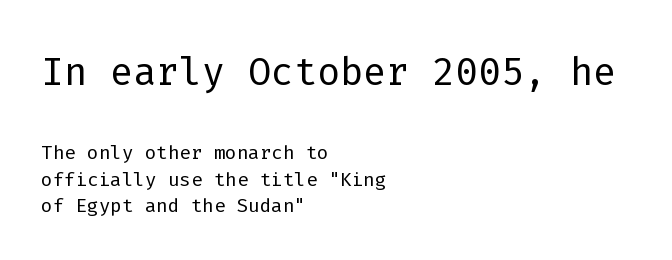
The image shows 54 px light sans-serif type, upright, monospaced; set left-aligned, tight line spacing (0.98x), normal letter spacing, not underlined; the first (top) block is 2.0x larger; low stroke contrast and a medium x-height.
